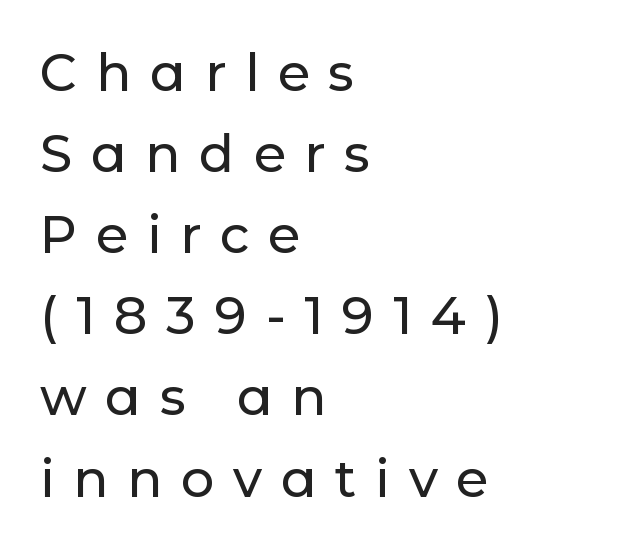
The image shows 52 px sans-serif type, upright; set left-aligned, normal line spacing (1.56x), unusually wide letter spacing (+0.36 em), not underlined; low stroke contrast and a medium x-height.
